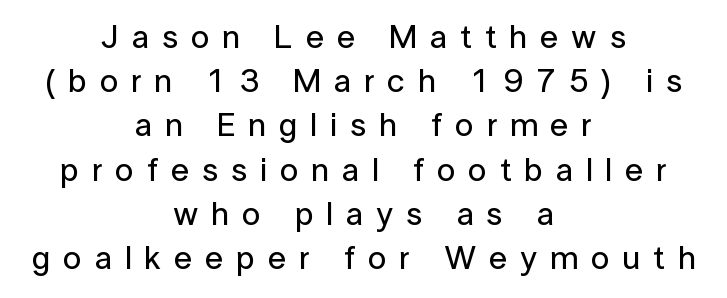
Observe the absence of serifs on each vertical stroke in this sample. This sample uses expanded letter spacing, leaving extra air between glyphs. Every stem runs plumb, perpendicular to the baseline. Anything drawn beneath the words? Only blank space. Line starts and ends both wander, symmetrically.
